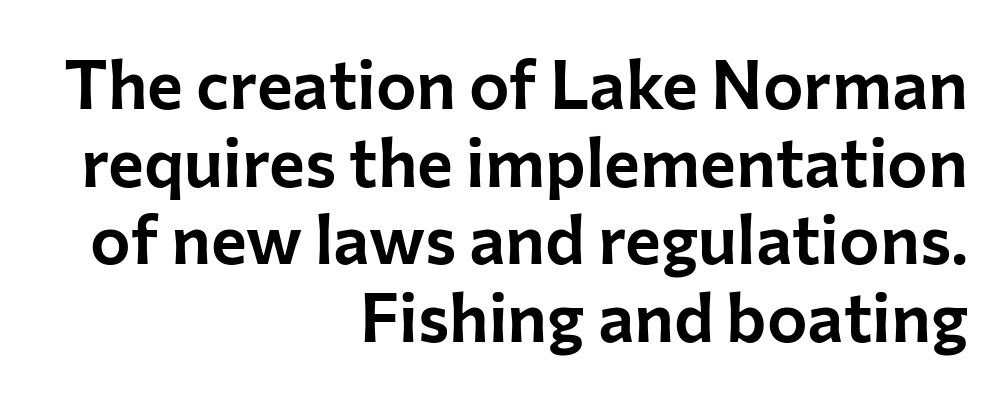
{"serif": "no", "italic": "no", "width": "normal", "stroke_contrast": "low", "x_height": "medium", "monospaced": "no", "underline": "no", "align": "right", "line_spacing": "tight", "line_spacing_ratio": 1.14, "letter_spacing": "normal", "letter_spacing_em": 0.0, "glyph_px": 68}
